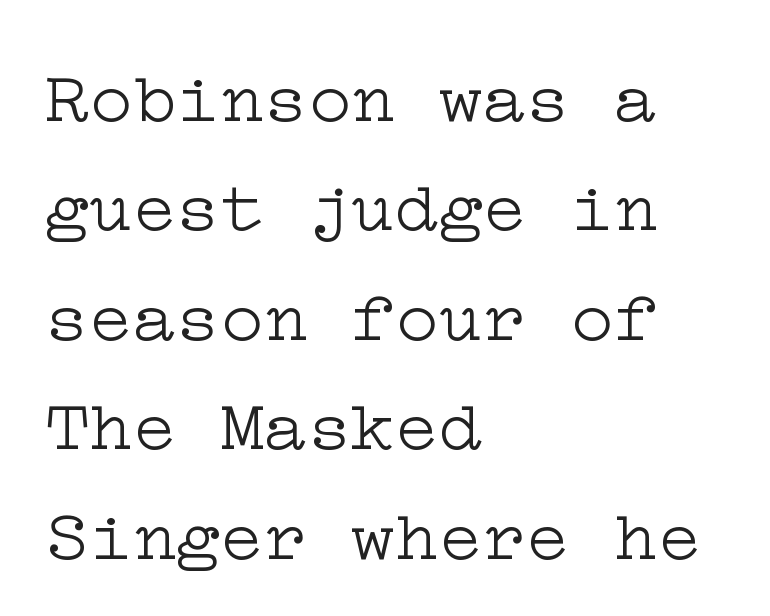
The image shows 73 px light, wide serif type, upright; set left-aligned, normal line spacing (1.5x), normal letter spacing, not underlined; low stroke contrast and a medium x-height.
